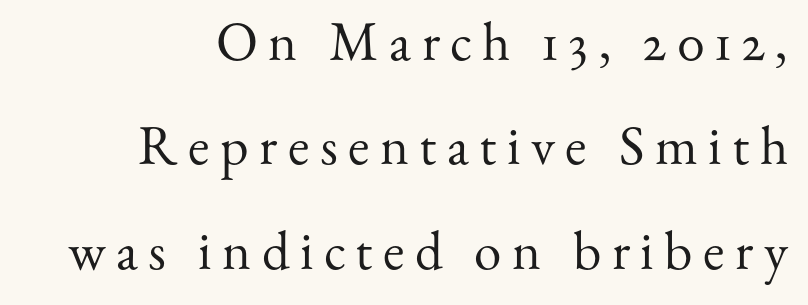
A clean baseline with only descenders dipping below it. A serif font was chosen for this passage. Stems here are at most as thick as an everyday book face. This sample uses an upright cut, with every glyph sitting square on the baseline. Students, observe: this is what heavily led, spacious text looks like. Short and long lines alike share a common ending point at right.
